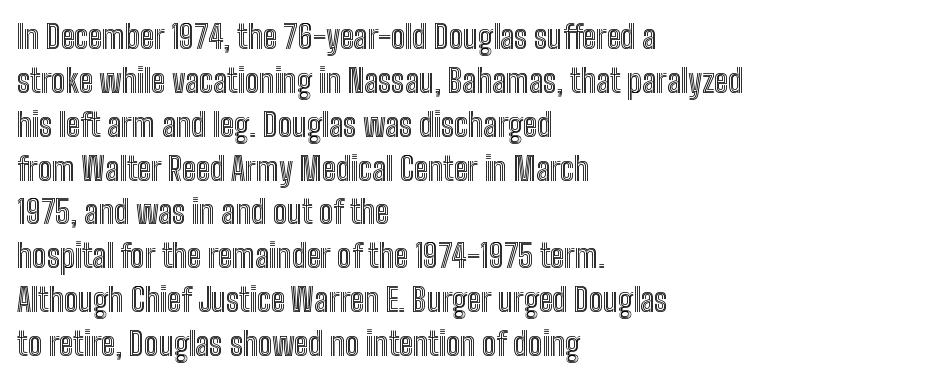
{"italic": "no", "width": "condensed", "x_height": "medium", "monospaced": "no", "underline": "no", "align": "left", "line_spacing": "normal", "line_spacing_ratio": 1.37, "letter_spacing": "normal", "letter_spacing_em": 0.0, "glyph_px": 32}
